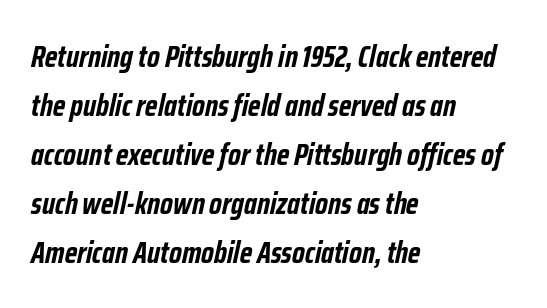
The passage shown is typed in a proportional face where columns would drift. Heavy-handed strokes throughout: this text is bold. The axis of the letterforms is tilted away from vertical. This sample keeps an unexceptional amount of space between lines. The setting favours the left margin, as ordinary paragraphs usually do. Rule under the text: the space is simply empty.
